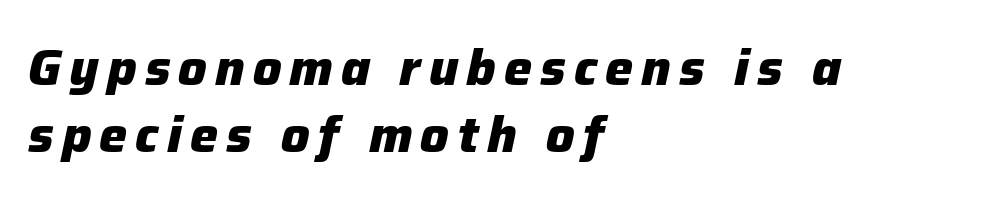
Q: Is the text bold? A: Yes.
Q: Is the text italic (slanted)? A: Yes, it leans right by about 12 degrees.
Q: Is the text underlined? A: No.
Q: How is the paragraph aligned? A: Left-aligned.
Q: Is the spacing between lines tight, normal or loose? A: Normal.
Q: Width (condensed, normal, or wide)? A: Normal.
Q: Stroke contrast? A: Low.
Q: x-height? A: Medium.
Q: Monospaced? A: No.
